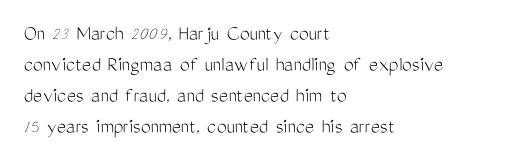
The image shows 22 px text type, upright; set left-aligned, normal line spacing (1.41x), normal letter spacing, not underlined.
